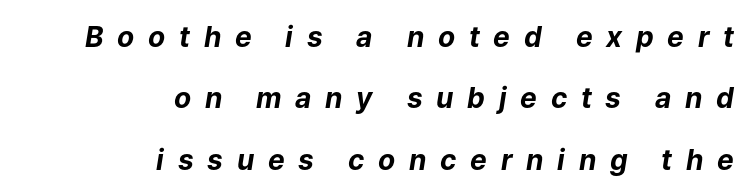
Q: Is the text bold? A: Yes.
Q: Is the text italic (slanted)? A: Yes, it leans right by about 9 degrees.
Q: Is the text underlined? A: No.
Q: How is the paragraph aligned? A: Right-aligned.
Q: Is the spacing between letters normal or unusually wide? A: Unusually wide.
Q: Is the spacing between lines tight, normal or loose? A: Loose.
Q: Width (condensed, normal, or wide)? A: Normal.
Q: Stroke contrast? A: Low.
Q: x-height? A: Medium.
Q: Monospaced? A: No.
